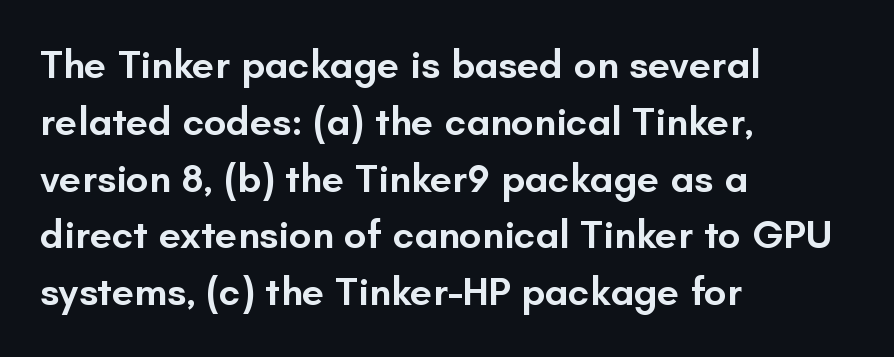
Q: Is the text bold? A: Semi-bold.
Q: Is the text italic (slanted)? A: No, it is upright.
Q: Is the typeface a serif or a sans-serif typeface? A: Sans-serif.
Q: Is the text underlined? A: No.
Q: How is the paragraph aligned? A: Left-aligned.
Q: Is the spacing between letters normal or unusually wide? A: Normal.
Q: Is the spacing between lines tight, normal or loose? A: Normal.
Q: Width (condensed, normal, or wide)? A: Normal.
Q: Stroke contrast? A: Low.
Q: x-height? A: Small.
Q: Monospaced? A: No.
